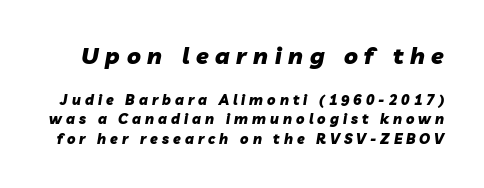
Weight check: bold — yes, fully. Type size steps down from the first block to the second. This sample keeps an unexceptional amount of space between lines. Descenders hang freely into open space.
